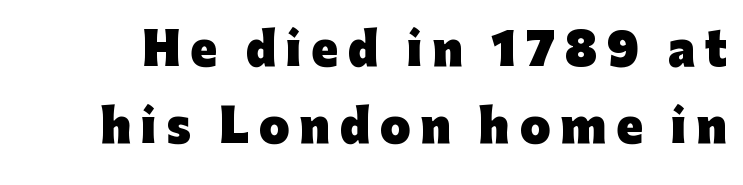
The strokes are fattened all the way to bold. The letters advance in unequal steps, a hallmark of proportional type. Every stem runs plumb, perpendicular to the baseline. How are the letters spaced? Widely, with obvious added tracking. I'd call this a sans setting — the letters go barefoot. Unmarked baselines from the first word to the last.
